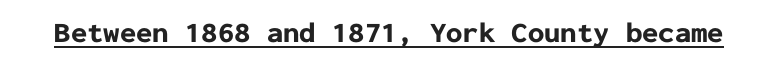
Q: Is the text bold? A: Yes.
Q: Is the text italic (slanted)? A: No, it is upright.
Q: Is the typeface a serif or a sans-serif typeface? A: Sans-serif.
Q: Is the text underlined? A: Yes.
Q: Is the spacing between letters normal or unusually wide? A: Normal.
Q: Width (condensed, normal, or wide)? A: Normal.
Q: Stroke contrast? A: Low.
Q: x-height? A: Medium.
Q: Monospaced? A: Yes.
